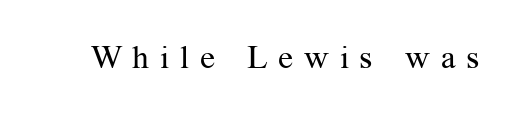
Q: Is the text bold? A: No.
Q: Is the text italic (slanted)? A: No, it is upright.
Q: Is the typeface a serif or a sans-serif typeface? A: Serif.
Q: Is the text underlined? A: No.
Q: Is the spacing between letters normal or unusually wide? A: Unusually wide.
Q: Width (condensed, normal, or wide)? A: Normal.
Q: Stroke contrast? A: Medium.
Q: x-height? A: Medium.
Q: Monospaced? A: No.
